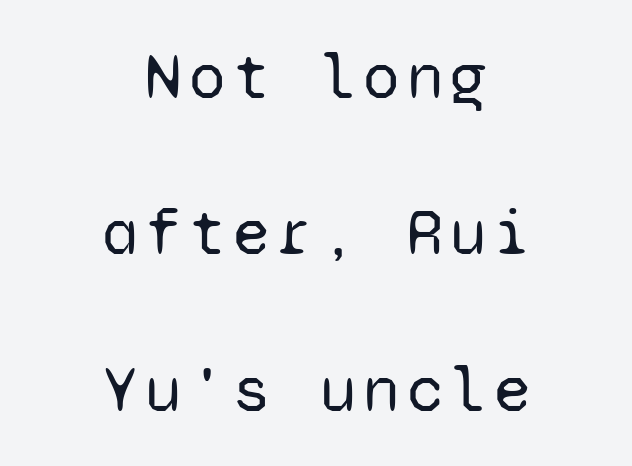
{"serif": "no", "italic": "no", "bold": "no", "weight": "regular", "width": "normal", "stroke_contrast": "low", "x_height": "medium", "monospaced": "yes", "underline": "no", "align": "center", "line_spacing": "loose", "line_spacing_ratio": 2.37, "glyph_px": 66}
